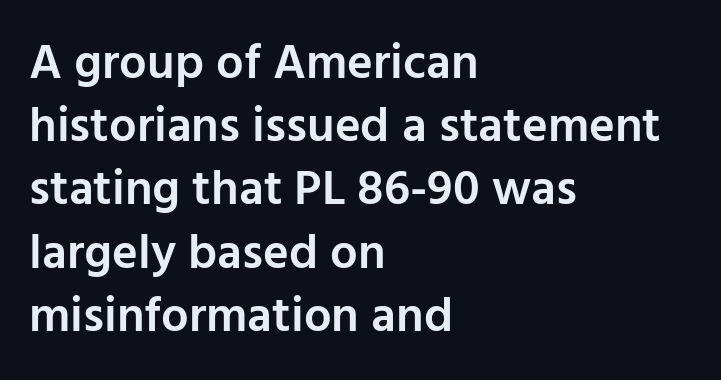
Q: Is the text bold? A: Semi-bold.
Q: Is the text italic (slanted)? A: No, it is upright.
Q: Is the typeface a serif or a sans-serif typeface? A: Sans-serif.
Q: Is the text underlined? A: No.
Q: How is the paragraph aligned? A: Left-aligned.
Q: Is the spacing between letters normal or unusually wide? A: Normal.
Q: Is the spacing between lines tight, normal or loose? A: Normal.
Q: Width (condensed, normal, or wide)? A: Normal.
Q: Stroke contrast? A: Low.
Q: x-height? A: Medium.
Q: Monospaced? A: No.
